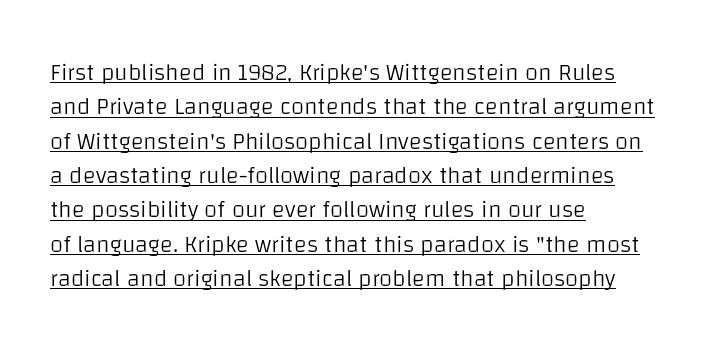
Ordinary non-slanted type is in use. The face used here appears with an underline applied. Here the glyphs are tracked normally, forming tight word shapes. The passage shown stacks its lines at a standard gap. Counters stay open thanks to moderate or lighter strokes. Line starts are locked; line ends wander.
